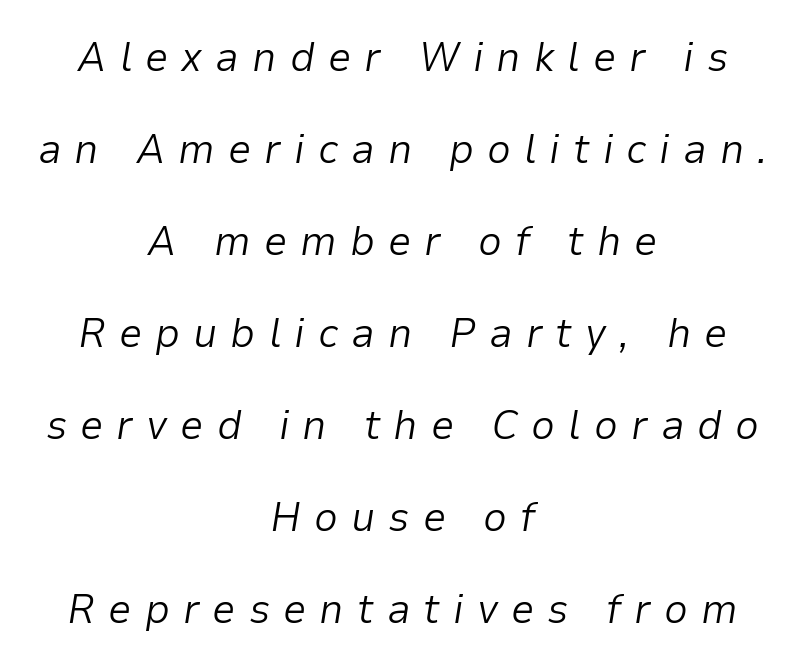
The passage shown is typed in a proportional face where columns would drift. Loosely led — the rows are spread out. These lines are centered, leaving both edges ragged. The tracking reads as deliberately expanded to a designer's eye. Every character sits at an angle, as italics do.
